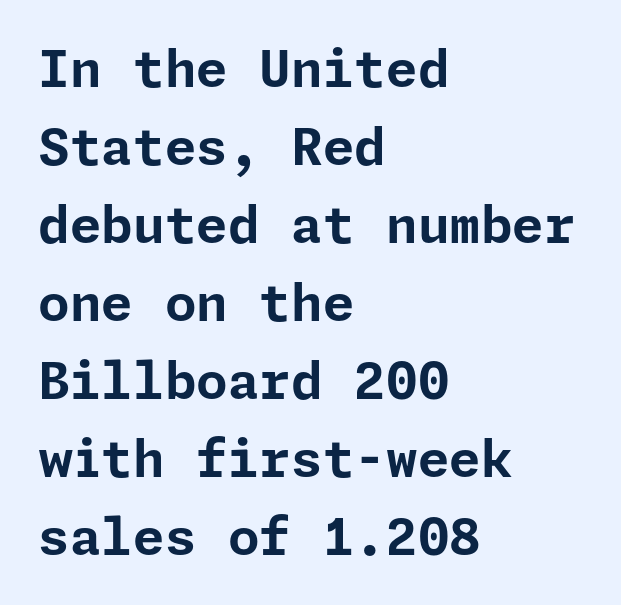
The type sits square on the baseline with zero lean. The characters display no serif detailing; their extremities are plain. What stands out about the letter spacing? Nothing — it is the standard amount. These lines sit exactly where default settings would place them. Reading down the block, your eye returns to a fixed left position each line.
